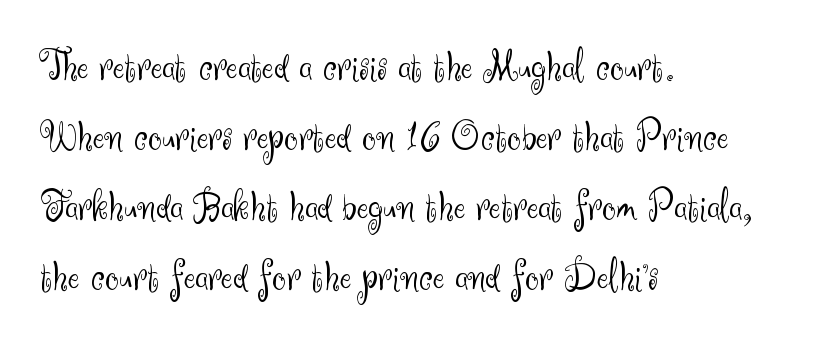
Q: Is the text bold? A: No.
Q: Is the text italic (slanted)? A: No, it is upright.
Q: Is the typeface a serif or a sans-serif typeface? A: Sans-serif.
Q: Is the text underlined? A: No.
Q: How is the paragraph aligned? A: Left-aligned.
Q: Is the spacing between letters normal or unusually wide? A: Normal.
Q: Is the spacing between lines tight, normal or loose? A: Normal.
Q: Width (condensed, normal, or wide)? A: Normal.
Q: Stroke contrast? A: Medium.
Q: x-height? A: Small.
Q: Monospaced? A: No.
